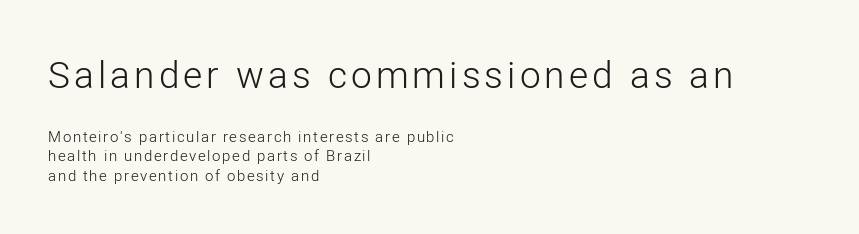
The lettering stays uniformly vertical, giving the passage a roman look. Alignment: flush left. The foot of each line stays bare and open. This reads as an unemphasized weight, regular at the heaviest. Vertically, the passage feels balanced, rows spaced as you'd expect.
